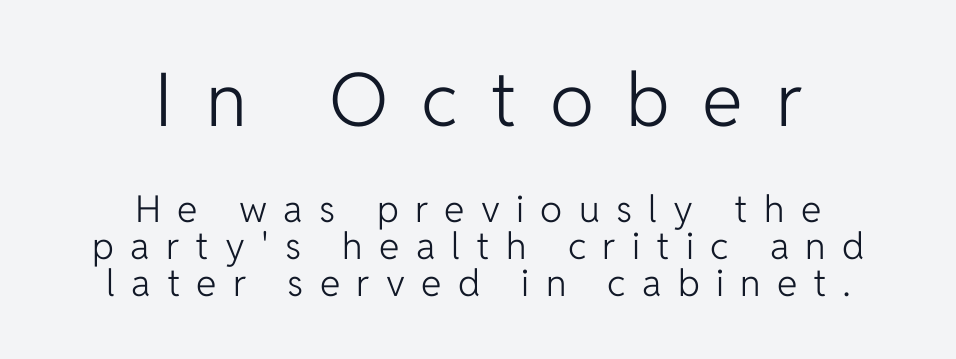
The image shows 74 px light sans-serif type, upright; set centered, tight line spacing (1.0x), unusually wide letter spacing (+0.44 em), not underlined; the first (top) block is 2.0x larger; low stroke contrast and a medium x-height.
